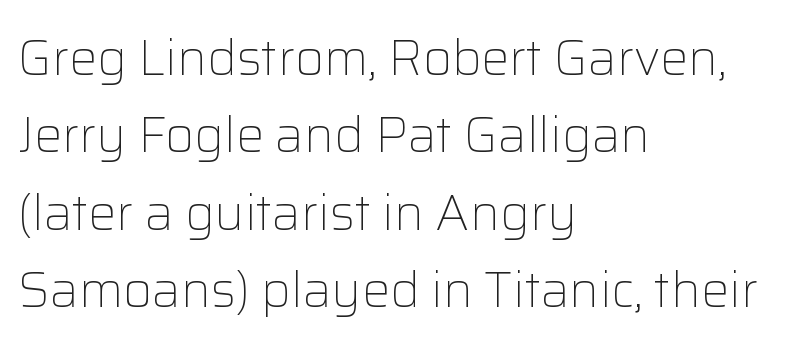
The image shows 50 px light sans-serif type, upright; set left-aligned, normal line spacing (1.55x), normal letter spacing, not underlined; low stroke contrast and a medium x-height.
